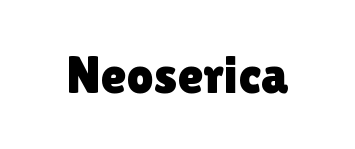
{"serif": "no", "italic": "no", "width": "normal", "x_height": "medium", "monospaced": "no", "underline": "no", "letter_spacing": "normal", "letter_spacing_em": 0.0, "glyph_px": 53}
